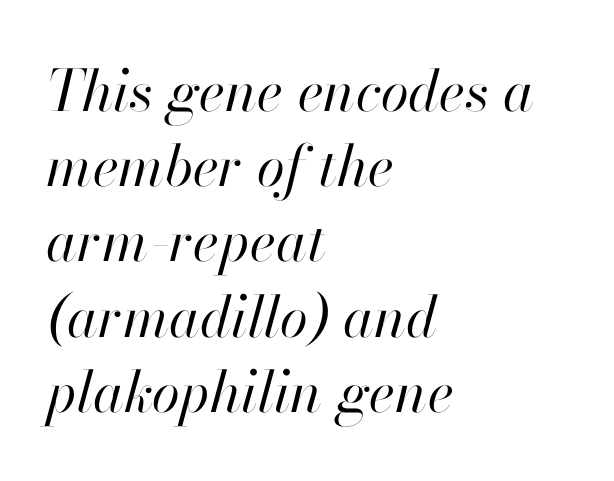
The image shows 57 px regular-weight type, italic (leaning right); set left-aligned, normal line spacing (1.32x), normal letter spacing, not underlined; high stroke contrast and a small x-height.
